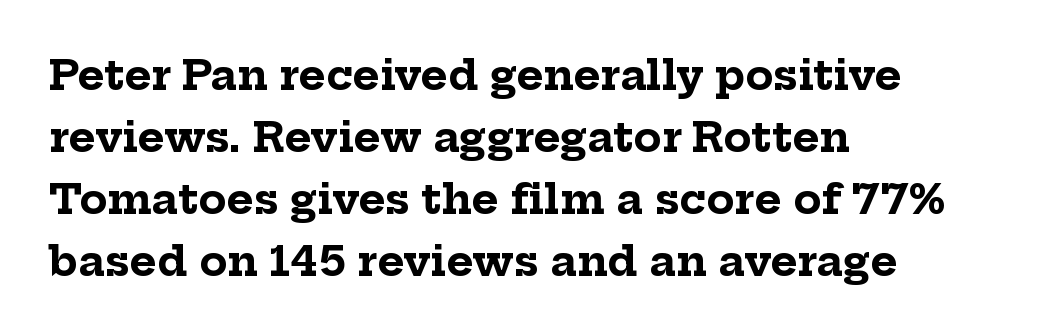
{"serif": "yes", "italic": "no", "bold": "yes", "weight": "bold", "width": "normal", "stroke_contrast": "low", "x_height": "medium", "monospaced": "no", "underline": "no", "align": "left", "line_spacing": "normal", "line_spacing_ratio": 1.51, "letter_spacing": "normal", "letter_spacing_em": 0.0, "glyph_px": 41}
